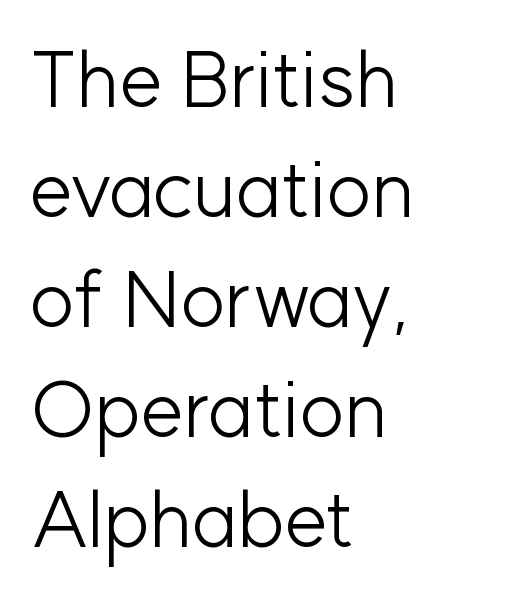
{"serif": "no", "italic": "no", "bold": "no", "weight": "light", "width": "normal", "stroke_contrast": "low", "x_height": "medium", "monospaced": "no", "underline": "no", "align": "left", "line_spacing": "normal", "line_spacing_ratio": 1.41, "letter_spacing": "normal", "letter_spacing_em": 0.0, "glyph_px": 78}
